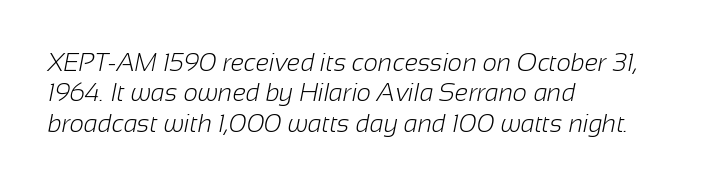
Q: Is the text bold? A: No.
Q: Is the text underlined? A: No.
Q: How is the paragraph aligned? A: Left-aligned.
Q: Is the spacing between letters normal or unusually wide? A: Normal.
